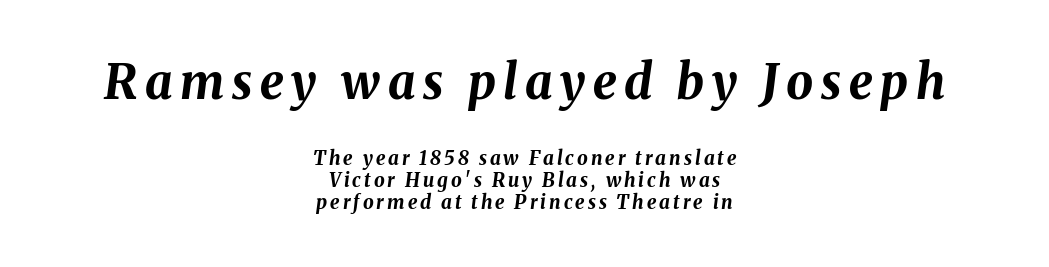
Q: Is the text bold? A: Yes.
Q: Is the text italic (slanted)? A: Yes, it leans right by about 8 degrees.
Q: Is the text underlined? A: No.
Q: How is the paragraph aligned? A: Centered.
Q: Which block of text is set in a larger size, the first (top) or the second (bottom)? A: The first (top) one.
Q: Width (condensed, normal, or wide)? A: Normal.
Q: Stroke contrast? A: Medium.
Q: x-height? A: Medium.
Q: Monospaced? A: No.
